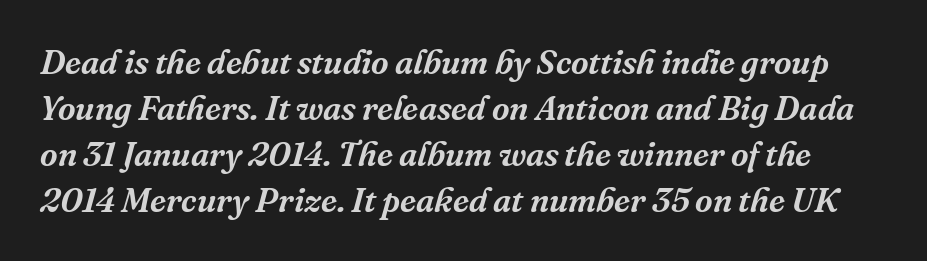
Q: Is the text italic (slanted)? A: Yes, it leans right by about 16 degrees.
Q: Is the typeface a serif or a sans-serif typeface? A: Serif.
Q: Is the text underlined? A: No.
Q: Is the spacing between letters normal or unusually wide? A: Normal.
Q: Is the spacing between lines tight, normal or loose? A: Normal.
Q: Width (condensed, normal, or wide)? A: Normal.
Q: Stroke contrast? A: Medium.
Q: x-height? A: Medium.
Q: Monospaced? A: No.
